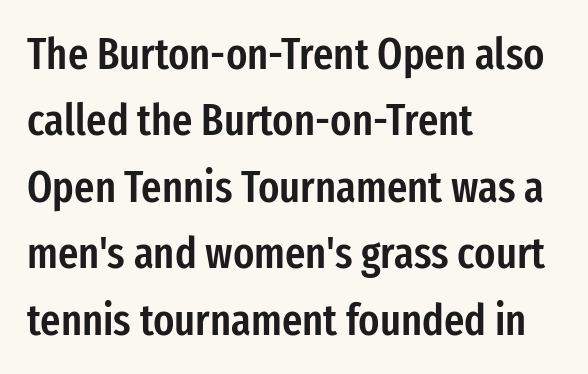
Q: Is the text bold? A: Semi-bold.
Q: Is the text italic (slanted)? A: No, it is upright.
Q: Is the typeface a serif or a sans-serif typeface? A: Sans-serif.
Q: Is the text underlined? A: No.
Q: How is the paragraph aligned? A: Left-aligned.
Q: Is the spacing between letters normal or unusually wide? A: Normal.
Q: Is the spacing between lines tight, normal or loose? A: Normal.
Q: Width (condensed, normal, or wide)? A: Condensed.
Q: Stroke contrast? A: Low.
Q: x-height? A: Medium.
Q: Monospaced? A: No.
